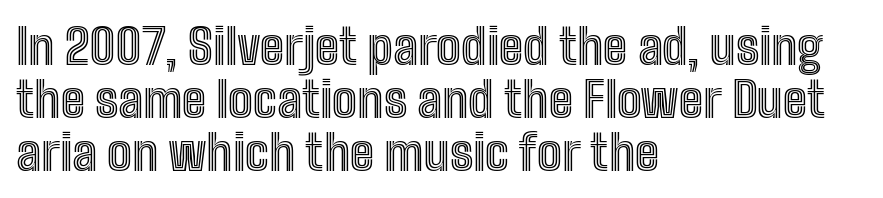
How would I describe the line gaps? Narrow and economical. Has an underline been added? It has not. This sample has the flowing, uneven cadence of proportional lettering. Nobody touched the tracking dial on this one. This sample is left-justified, so line endings fall wherever the words run out.
